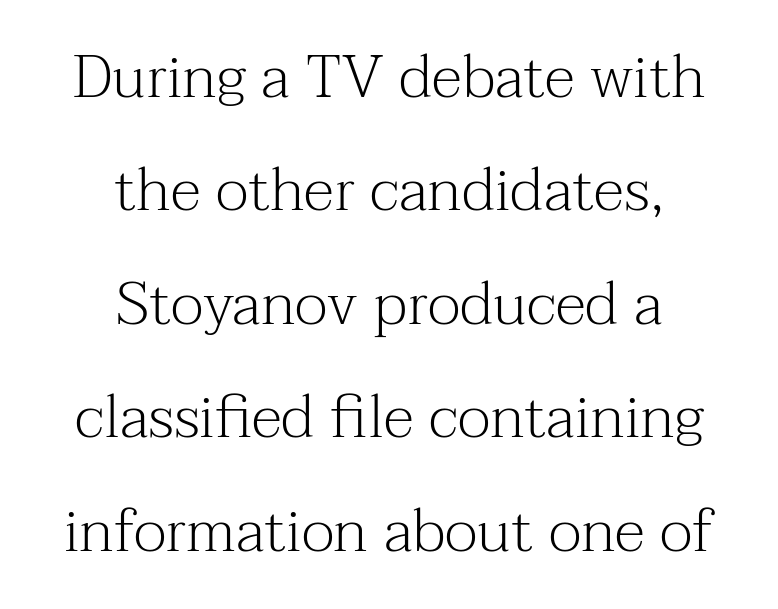
{"serif": "yes", "italic": "no", "bold": "no", "weight": "light", "width": "normal", "stroke_contrast": "medium", "x_height": "medium", "monospaced": "no", "underline": "no", "align": "center", "line_spacing_ratio": 1.86, "letter_spacing": "normal", "letter_spacing_em": 0.0, "glyph_px": 61}
